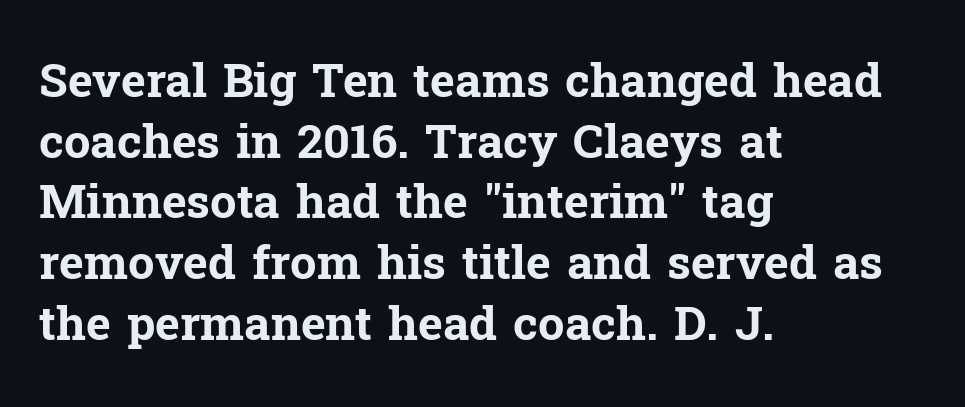
The image shows 47 px bold serif type, upright; set left-aligned, normal line spacing (1.29x), normal letter spacing, not underlined; low stroke contrast and a medium x-height.
